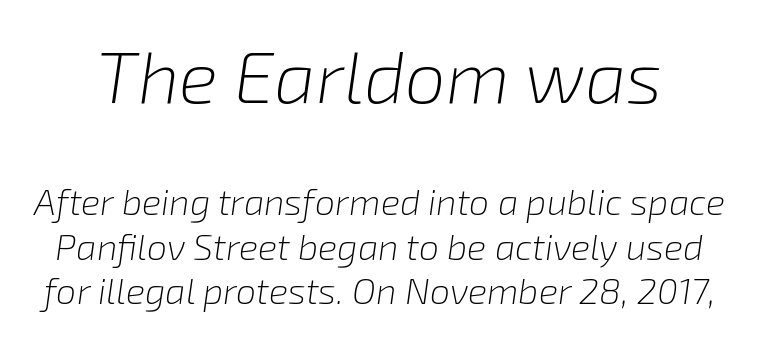
Compared with a typical body face, this is equally light or lighter still. The letters sit at their default tracking, neither squeezed nor spread. Is the lower block the larger one? No — the upper block carries the bigger type. The space directly below the letters is spotless. The rendering uses natural spacing where letterforms have individual widths. The face used here has a pronounced slope to its letters.
